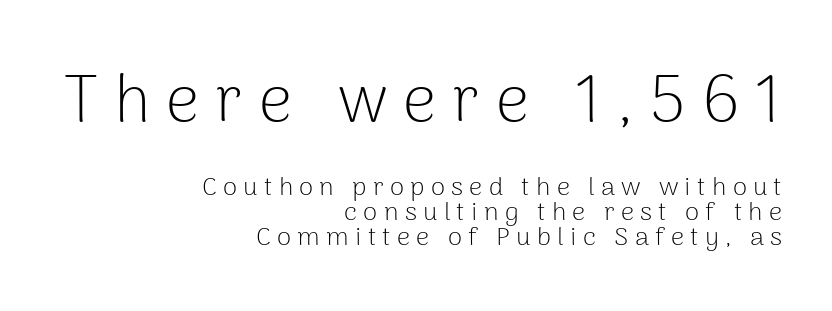
The image shows 66 px light sans-serif type, upright; set right-aligned, tight line spacing (0.97x), unusually wide letter spacing (+0.24 em), not underlined; the first (top) block is 2.54x larger; low stroke contrast and a medium x-height.
